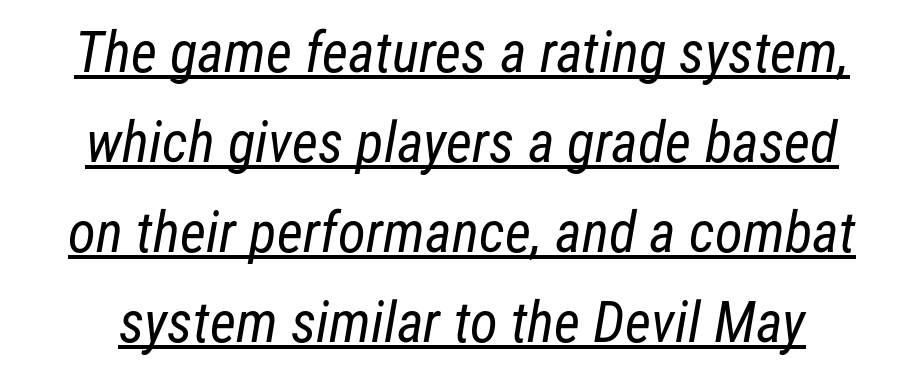
Q: Is the text bold? A: No.
Q: Is the typeface a serif or a sans-serif typeface? A: Sans-serif.
Q: Is the text underlined? A: Yes.
Q: How is the paragraph aligned? A: Centered.
Q: Is the spacing between letters normal or unusually wide? A: Normal.
Q: Is the spacing between lines tight, normal or loose? A: Normal.
Q: Width (condensed, normal, or wide)? A: Condensed.
Q: Stroke contrast? A: Low.
Q: x-height? A: Medium.
Q: Monospaced? A: No.
